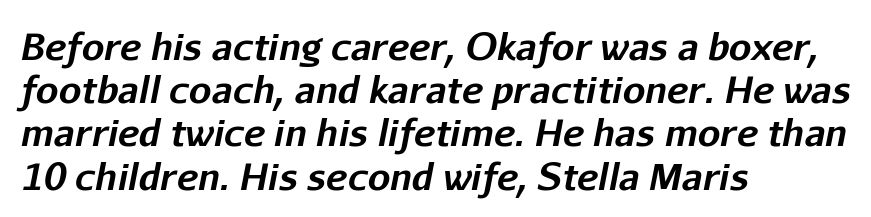
Q: Is the text bold? A: Yes.
Q: Is the text italic (slanted)? A: Yes, it leans right by about 11 degrees.
Q: Is the text underlined? A: No.
Q: How is the paragraph aligned? A: Left-aligned.
Q: Is the spacing between letters normal or unusually wide? A: Normal.
Q: Width (condensed, normal, or wide)? A: Normal.
Q: Stroke contrast? A: Low.
Q: x-height? A: Medium.
Q: Monospaced? A: No.
